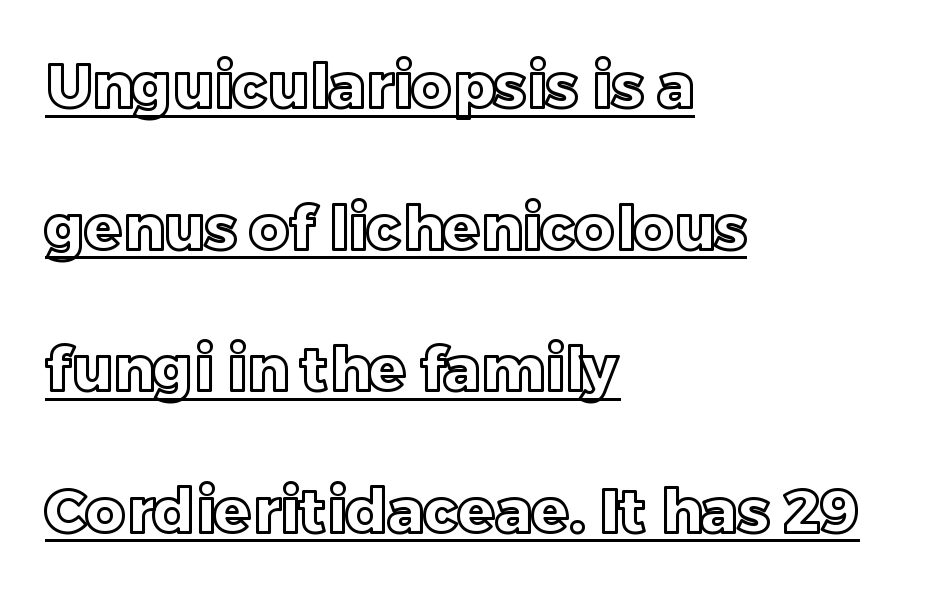
{"italic": "no", "width": "normal", "x_height": "large", "monospaced": "no", "underline": "yes", "align": "left", "line_spacing": "loose", "line_spacing_ratio": 2.32, "letter_spacing": "normal", "letter_spacing_em": 0.0, "glyph_px": 61}
